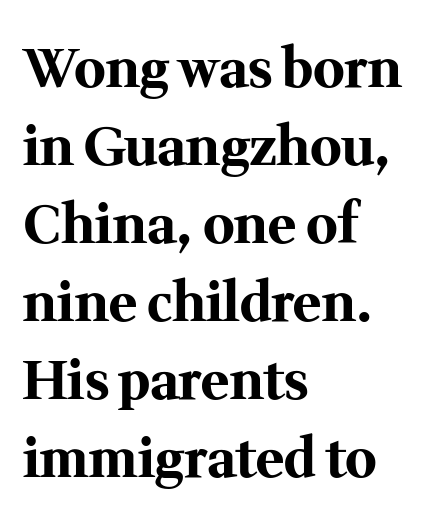
Q: Is the text bold? A: Yes.
Q: Is the text italic (slanted)? A: No, it is upright.
Q: Is the typeface a serif or a sans-serif typeface? A: Serif.
Q: Is the text underlined? A: No.
Q: How is the paragraph aligned? A: Left-aligned.
Q: Is the spacing between letters normal or unusually wide? A: Normal.
Q: Is the spacing between lines tight, normal or loose? A: Normal.
Q: Width (condensed, normal, or wide)? A: Normal.
Q: Stroke contrast? A: Medium.
Q: x-height? A: Medium.
Q: Monospaced? A: No.
